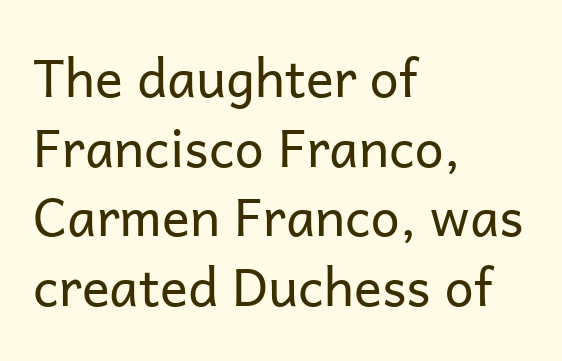
{"serif": "no", "italic": "no", "bold": "no", "weight": "regular", "width": "normal", "stroke_contrast": "low", "x_height": "medium", "monospaced": "no", "underline": "no", "align": "left", "line_spacing": "normal", "line_spacing_ratio": 1.34, "letter_spacing": "normal", "letter_spacing_em": 0.0, "glyph_px": 52}
